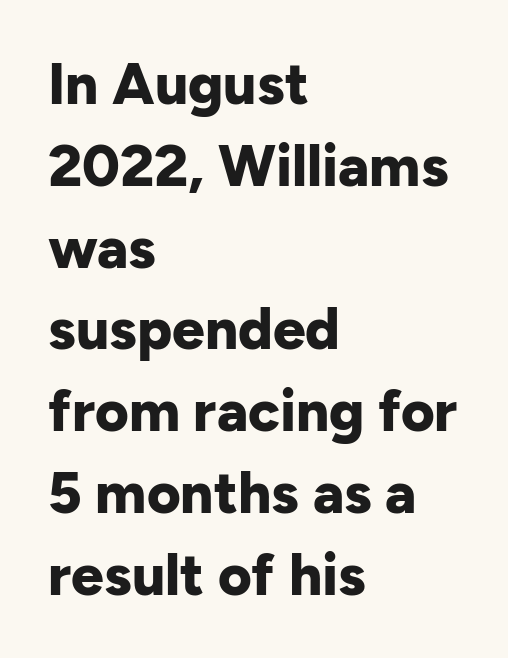
These lines sit exactly where default settings would place them. Letter spacing: default. A typesetter would mark this as roman, not italic. Bare-footed words on every line. The face used here is proportionally spaced, like ordinary book or web type.
